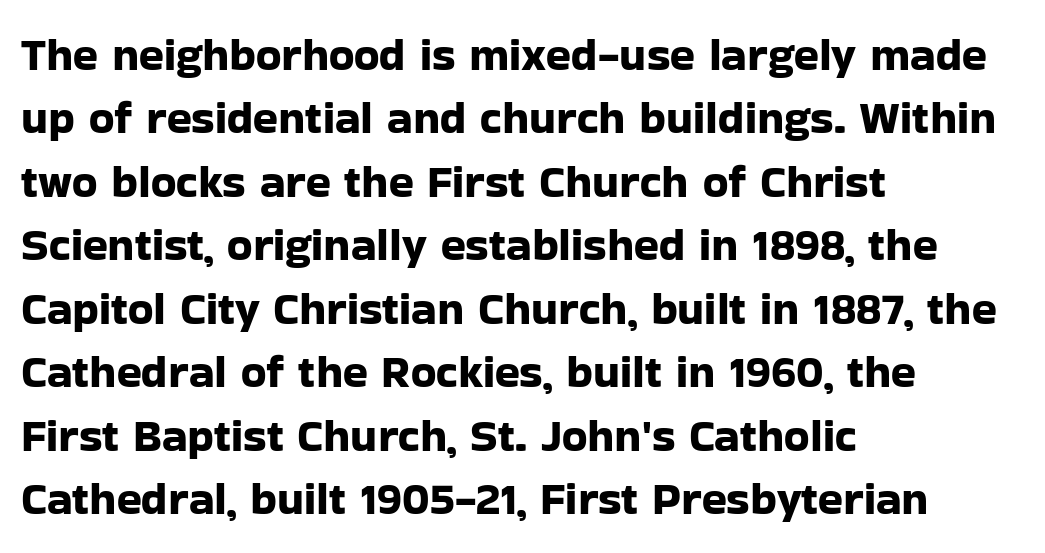
The typeface chosen for these lines omits serifs. Teacher's note: observe the even left margin — that is flush-left alignment. Note the varied advance widths — an 'i' is clearly narrower than an 'm'. Designer's note — italics off, roman on. Reading down the column, the eye jumps a familiar distance to each next line. Glance below the letters and you will spot only blank space.
